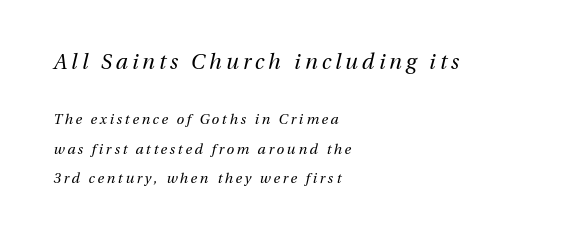
The image shows 21 px text type, italic (leaning right); set left-aligned, loose line spacing (2.08x), not underlined; the first (top) block is 1.5x larger.
